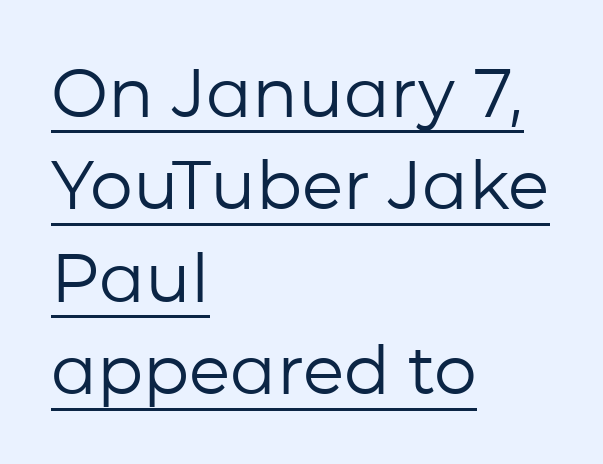
Weight: in the light-to-regular range. Has an underline been added? It has. Designer's note — italics off, roman on. The passage is arranged the way most books set body copy — flush left.
